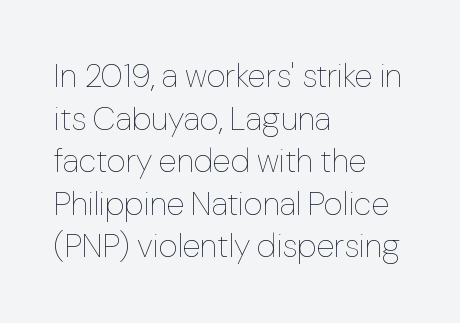
The image shows 33 px thin type, upright; set left-aligned, normal line spacing (1.29x), normal letter spacing, not underlined; low stroke contrast and a medium x-height.
